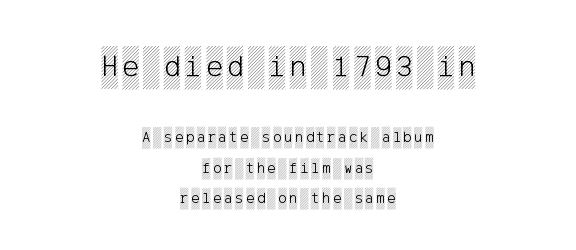
{"italic": "no", "width": "condensed", "x_height": "large", "underline": "no", "align": "center", "line_spacing": "loose", "line_spacing_ratio": 1.93, "larger_block": "first", "size_ratio": 1.94, "glyph_px": 31}
